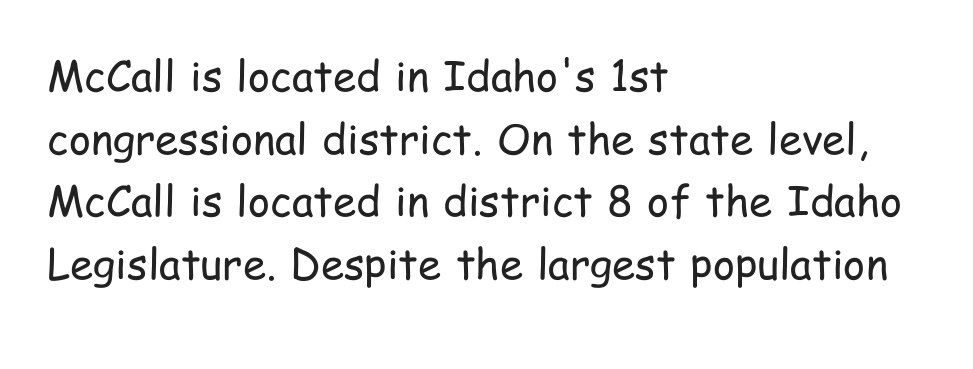
{"serif": "no", "italic": "no", "bold": "no", "weight": "regular", "width": "condensed", "stroke_contrast": "low", "x_height": "medium", "monospaced": "no", "underline": "no", "align": "left", "line_spacing": "normal", "line_spacing_ratio": 1.49, "letter_spacing": "normal", "letter_spacing_em": 0.0, "glyph_px": 42}
